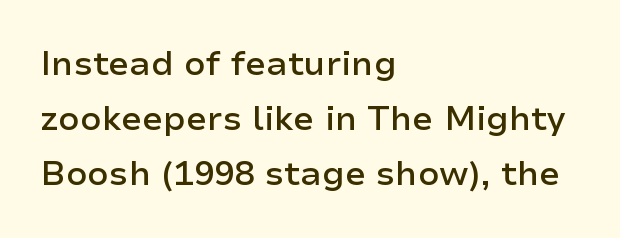
The image shows 34 px semibold sans-serif type, upright; set left-aligned, normal line spacing (1.62x), normal letter spacing, not underlined; low stroke contrast and a medium x-height.
